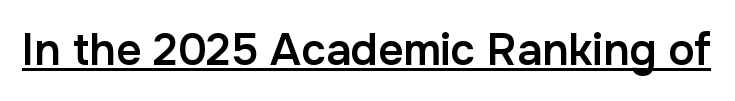
Q: Is the text bold? A: Semi-bold.
Q: Is the text italic (slanted)? A: No, it is upright.
Q: Is the typeface a serif or a sans-serif typeface? A: Sans-serif.
Q: Is the text underlined? A: Yes.
Q: Is the spacing between letters normal or unusually wide? A: Normal.
Q: Width (condensed, normal, or wide)? A: Normal.
Q: Stroke contrast? A: Low.
Q: x-height? A: Medium.
Q: Monospaced? A: No.
